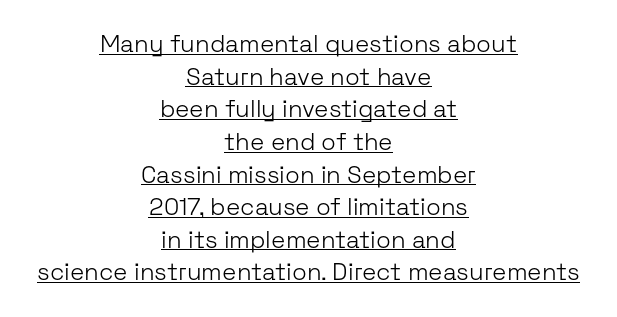
The image shows 24 px text type, upright; set centered, normal line spacing (1.36x), normal letter spacing, underlined.
